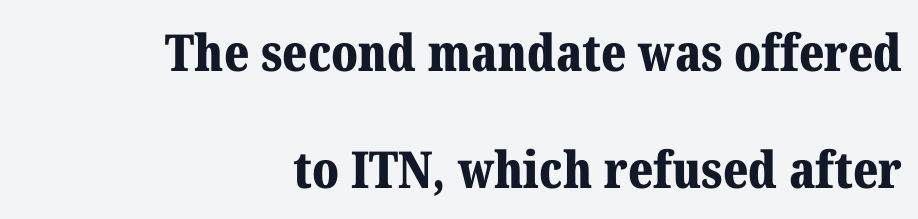
Q: Is the text bold? A: Yes.
Q: Is the text italic (slanted)? A: No, it is upright.
Q: Is the typeface a serif or a sans-serif typeface? A: Serif.
Q: Is the text underlined? A: No.
Q: How is the paragraph aligned? A: Right-aligned.
Q: Is the spacing between letters normal or unusually wide? A: Normal.
Q: Is the spacing between lines tight, normal or loose? A: Loose.
Q: Width (condensed, normal, or wide)? A: Normal.
Q: Stroke contrast? A: Medium.
Q: x-height? A: Medium.
Q: Monospaced? A: No.
